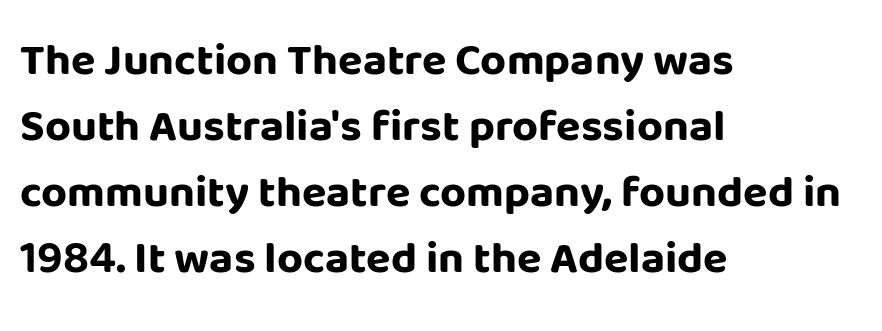
The image shows 45 px bold sans-serif type, upright; set left-aligned, normal line spacing (1.47x), normal letter spacing, not underlined; low stroke contrast and a large x-height.
